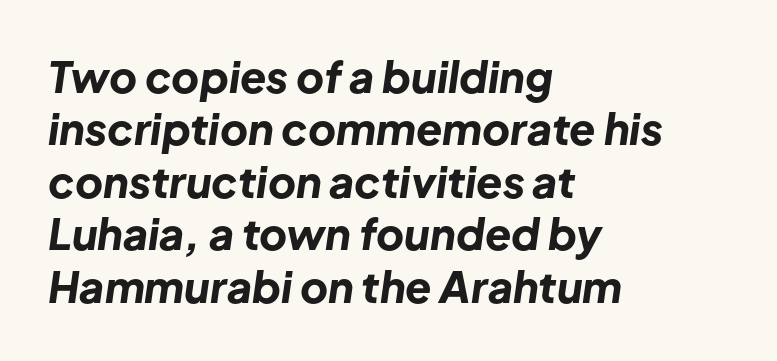
{"italic": "yes", "lean": "right", "slant_degrees": 8, "bold": "yes", "weight": "bold", "width": "normal", "stroke_contrast": "low", "x_height": "medium", "monospaced": "no", "underline": "no", "align": "left", "line_spacing_ratio": 1.22, "letter_spacing": "normal", "letter_spacing_em": 0.0, "glyph_px": 43}
